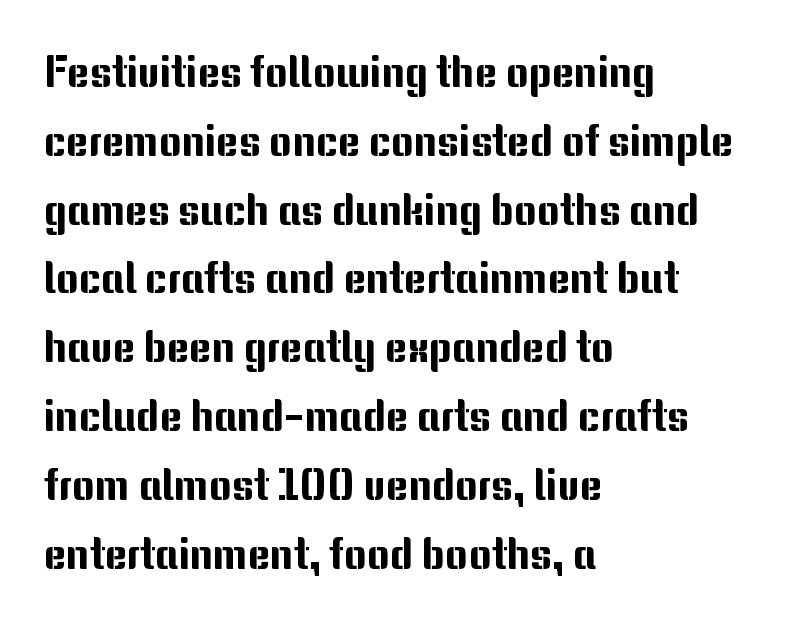
The image shows 43 px sans-serif type, upright; set left-aligned, normal line spacing (1.6x), normal letter spacing, not underlined; medium stroke contrast and a medium x-height.
